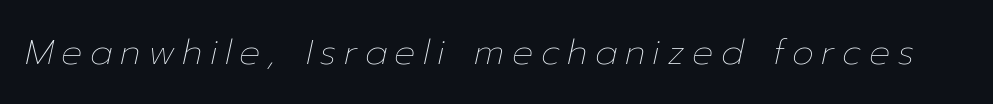
Q: Is the text bold? A: No.
Q: Is the text italic (slanted)? A: Yes, it leans right by about 12 degrees.
Q: Is the text underlined? A: No.
Q: Is the spacing between letters normal or unusually wide? A: Unusually wide.
Q: Width (condensed, normal, or wide)? A: Normal.
Q: Stroke contrast? A: Low.
Q: x-height? A: Medium.
Q: Monospaced? A: No.
